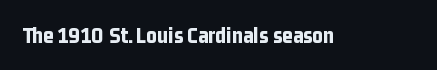
Notice how thick the strokes are: this is what a full bold looks like. In terms of letterspacing, this is plain default setting. The specimen omits any rule beneath the text block's lines. The lettering stays uniformly vertical, giving the passage a roman look.
